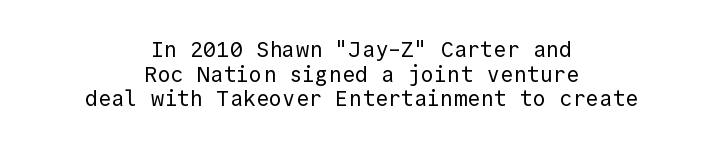
Glance below the letters and you will spot only blank space. The horizontal fit of the characters is conventional and even. Compared with a flush-left layout, this one balances lines on the center instead. One glance says dense: line gaps are narrower than usual. The cut favours lightness, reaching ordinary text weight at its darkest. The letters stand upright; this is a roman face.
